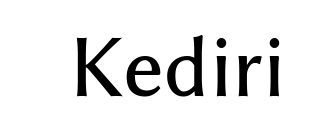
The image shows 76 px sans-serif type, upright; set normal letter spacing, not underlined; medium stroke contrast and a medium x-height.
